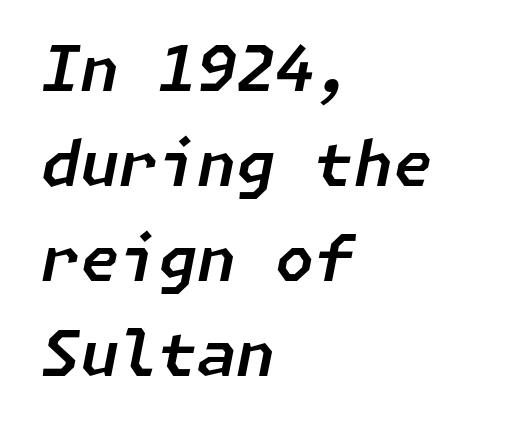
Line starts are locked; line ends wander. If you drew a line through each stem, it would be angled. The space directly below the letters is spotless. Vertically, the passage feels balanced, rows spaced as you'd expect. Caption: standard tracking, unaltered.
